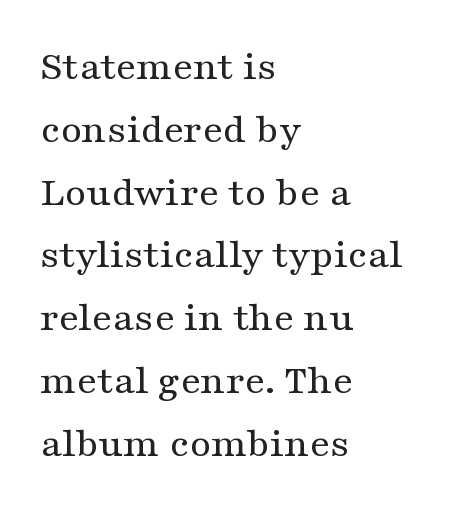
Q: Is the text bold? A: No.
Q: Is the text italic (slanted)? A: No, it is upright.
Q: Is the typeface a serif or a sans-serif typeface? A: Serif.
Q: Is the text underlined? A: No.
Q: How is the paragraph aligned? A: Left-aligned.
Q: Is the spacing between letters normal or unusually wide? A: Normal.
Q: Is the spacing between lines tight, normal or loose? A: Normal.
Q: Width (condensed, normal, or wide)? A: Wide.
Q: Stroke contrast? A: Medium.
Q: x-height? A: Medium.
Q: Monospaced? A: No.
